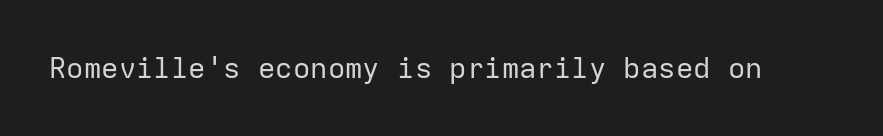
{"serif": "no", "italic": "no", "bold": "no", "weight": "regular", "width": "normal", "stroke_contrast": "low", "x_height": "medium", "monospaced": "yes", "underline": "no", "letter_spacing": "normal", "letter_spacing_em": 0.0, "glyph_px": 29}
